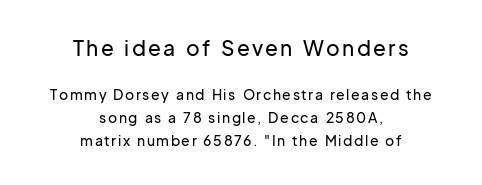
{"italic": "no", "underline": "no", "align": "center", "line_spacing": "normal", "line_spacing_ratio": 1.64, "larger_block": "first", "size_ratio": 1.5, "glyph_px": 21}
